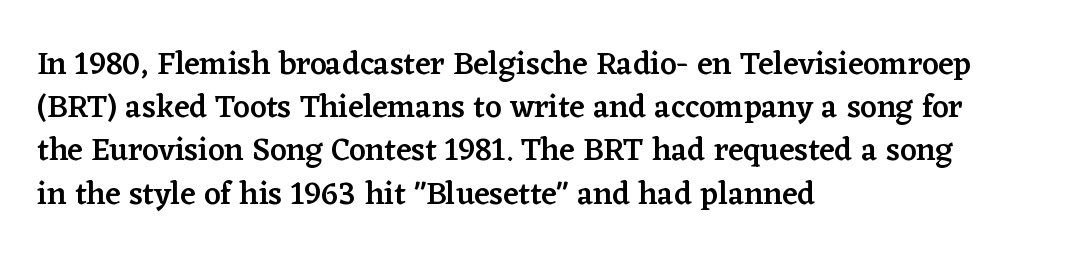
Q: Is the text bold? A: Semi-bold.
Q: Is the text italic (slanted)? A: No, it is upright.
Q: Is the typeface a serif or a sans-serif typeface? A: Serif.
Q: Is the text underlined? A: No.
Q: How is the paragraph aligned? A: Left-aligned.
Q: Is the spacing between letters normal or unusually wide? A: Normal.
Q: Is the spacing between lines tight, normal or loose? A: Normal.
Q: Width (condensed, normal, or wide)? A: Normal.
Q: Stroke contrast? A: Low.
Q: x-height? A: Medium.
Q: Monospaced? A: No.
